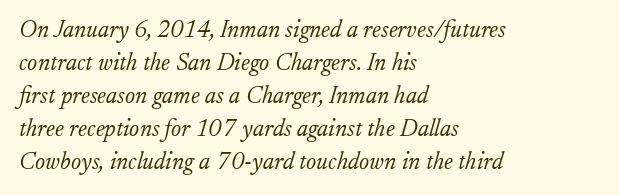
Letters rest on an invisible, unmarked baseline. Reading down the block, your eye returns to a fixed left position each line. The passage shown leans; its letterforms are oblique. The rendering keeps characters at their native spacing. Leading matches the norm, producing a regular column.
